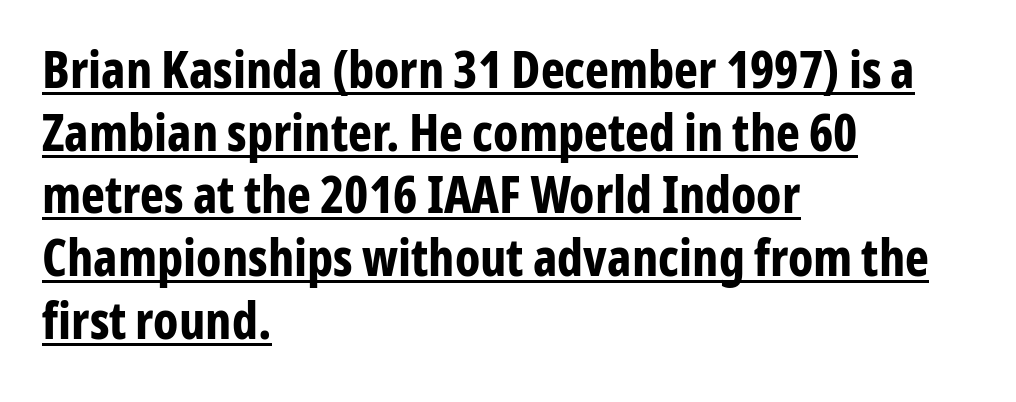
{"serif": "no", "italic": "no", "bold": "yes", "weight": "bold", "width": "condensed", "stroke_contrast": "low", "x_height": "medium", "monospaced": "no", "underline": "yes", "align": "left", "line_spacing_ratio": 1.23, "letter_spacing": "normal", "letter_spacing_em": 0.0, "glyph_px": 51}
